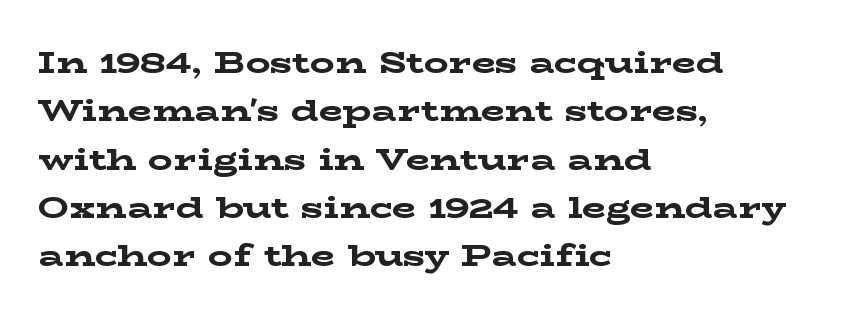
The type family on display is of the serif kind. The strip under each line holds only bare page. Chunky letters — that's bold for sure. Each letter keeps its own natural width here, so spacing adapts to shape. Nope, not italic — everything's standing straight. This block has exactly the height ordinary leading produces.
